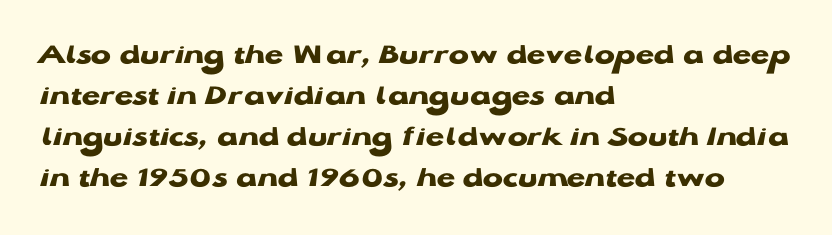
The image shows 30 px heavy, wide sans-serif type, upright; set left-aligned, normal line spacing (1.37x), normal letter spacing, not underlined; low stroke contrast and a medium x-height.
